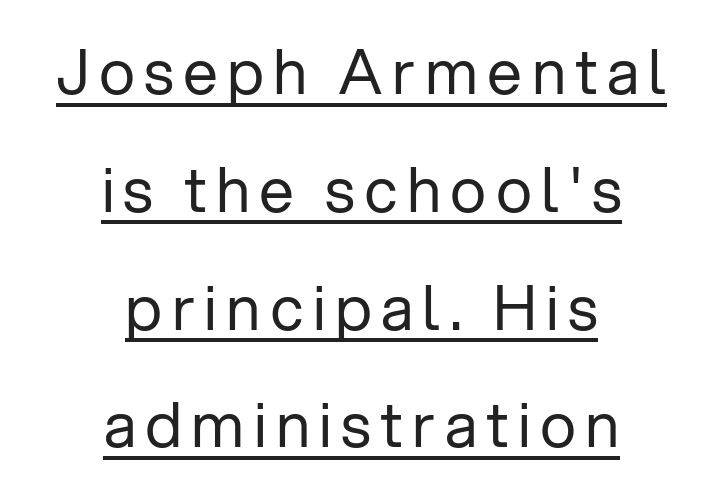
These lines were composed using upright roman letters. Serif or sans? Sans — the stroke terminals are bare. Compared with a flush-left layout, this one balances lines on the center instead. Do the characters align in a grid? No, the font is proportional. Successive baselines arrive slowly, with a big drop between each.
